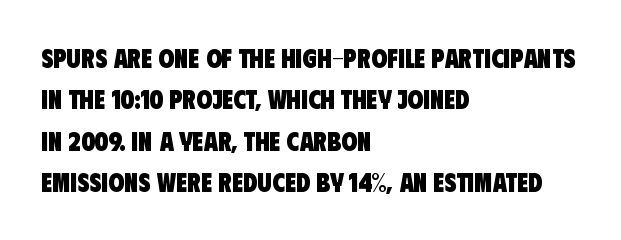
The image shows 26 px bold type; set left-aligned, normal line spacing (1.59x), normal letter spacing, not underlined.
